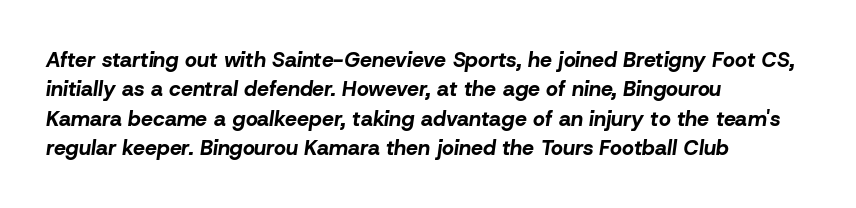
The image shows 21 px bold type, italic (leaning right); set left-aligned, normal line spacing (1.4x), normal letter spacing, not underlined.
